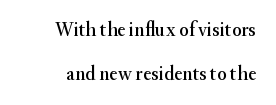
{"italic": "no", "underline": "no", "line_spacing": "loose", "line_spacing_ratio": 2.18, "letter_spacing": "normal", "letter_spacing_em": 0.0, "glyph_px": 20}
